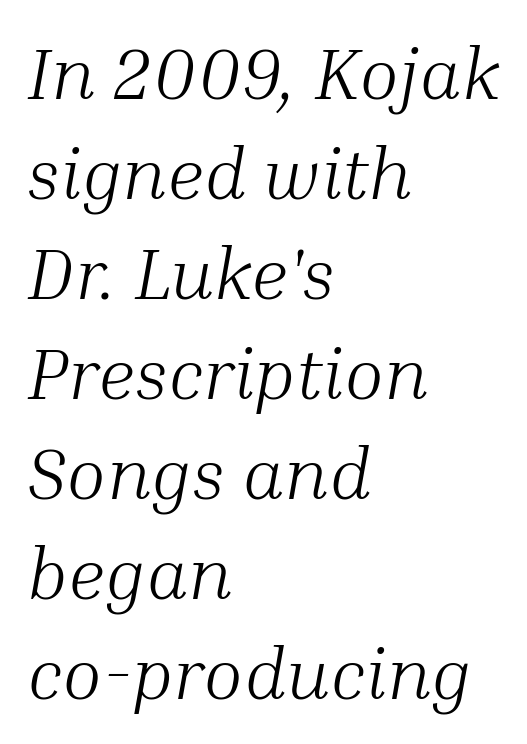
{"serif": "yes", "italic": "yes", "lean": "right", "slant_degrees": 10, "bold": "no", "weight": "light", "width": "normal", "stroke_contrast": "medium", "x_height": "medium", "monospaced": "no", "underline": "no", "align": "left", "line_spacing": "normal", "line_spacing_ratio": 1.37, "letter_spacing": "normal", "letter_spacing_em": 0.0, "glyph_px": 73}
